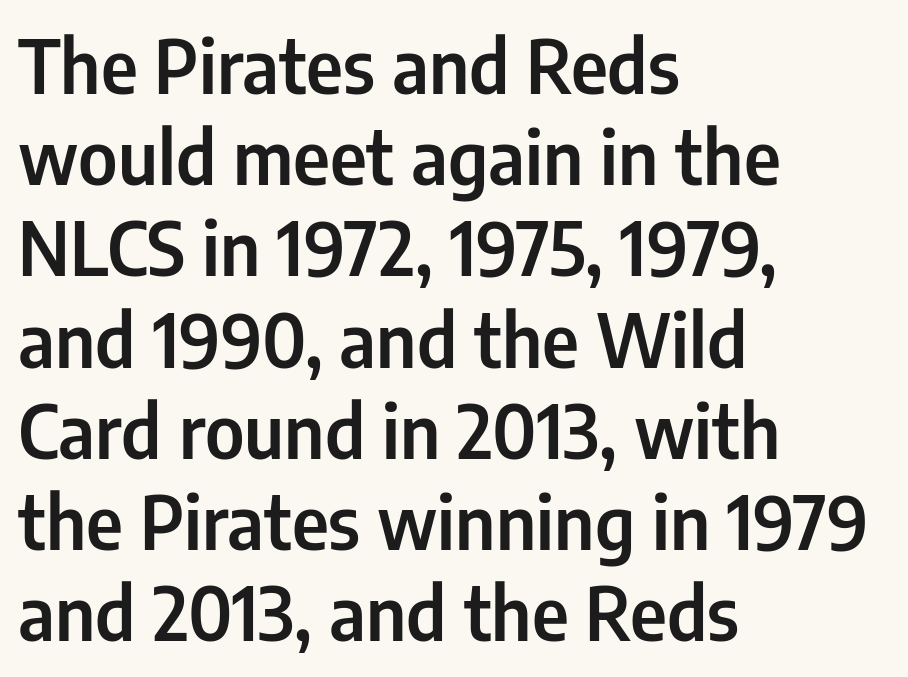
Q: Is the text italic (slanted)? A: No, it is upright.
Q: Is the typeface a serif or a sans-serif typeface? A: Sans-serif.
Q: Is the text underlined? A: No.
Q: How is the paragraph aligned? A: Left-aligned.
Q: Is the spacing between letters normal or unusually wide? A: Normal.
Q: Is the spacing between lines tight, normal or loose? A: Normal.
Q: Width (condensed, normal, or wide)? A: Condensed.
Q: Stroke contrast? A: Low.
Q: x-height? A: Medium.
Q: Monospaced? A: No.
